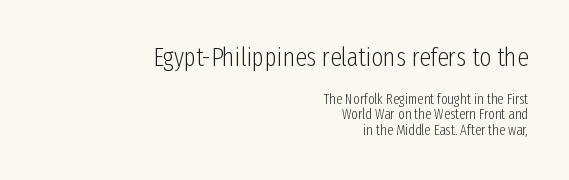
The image shows 26 px text type, upright; set right-aligned, tight line spacing (1.09x), normal letter spacing, not underlined; the first (top) block is 1.86x larger.
